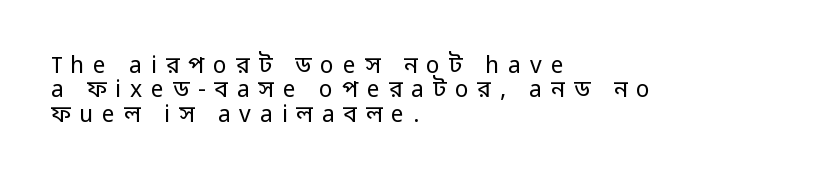
The image shows 23 px text type, upright; set left-aligned, tight line spacing (1.06x), unusually wide letter spacing (+0.38 em), not underlined.
